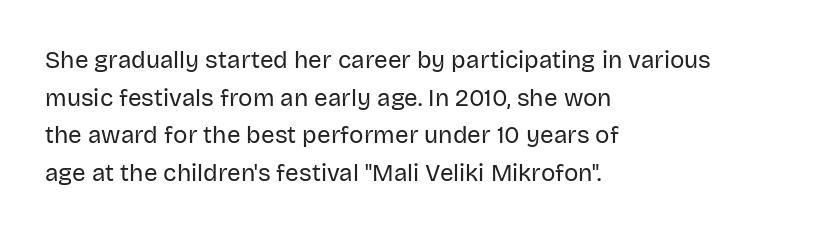
The image shows 24 px text type, upright; set left-aligned, normal line spacing (1.57x), normal letter spacing, not underlined.
